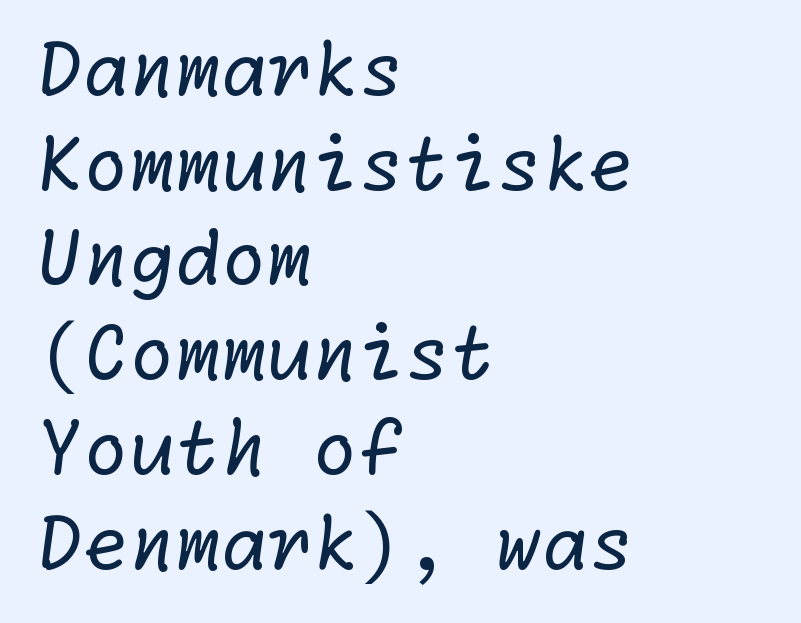
Is the letter spacing exaggerated? No — it looks like the ordinary default. The vertical gap from one line to the next is medium. The passage shown is not bold in any degree. Nobody drew a line under any word here. In terms of letterform style, serifs are entirely absent.
